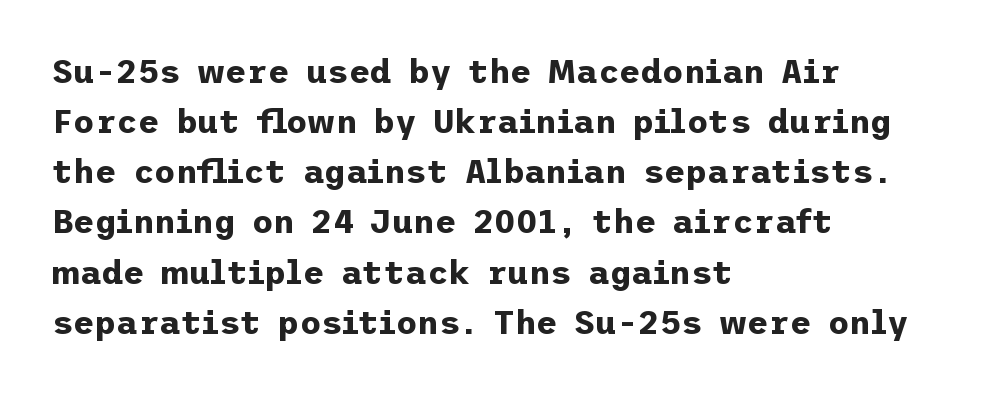
Q: Is the text bold? A: Yes.
Q: Is the text italic (slanted)? A: No, it is upright.
Q: Is the typeface a serif or a sans-serif typeface? A: Sans-serif.
Q: Is the text underlined? A: No.
Q: How is the paragraph aligned? A: Left-aligned.
Q: Is the spacing between letters normal or unusually wide? A: Normal.
Q: Is the spacing between lines tight, normal or loose? A: Normal.
Q: Width (condensed, normal, or wide)? A: Normal.
Q: Stroke contrast? A: Low.
Q: x-height? A: Medium.
